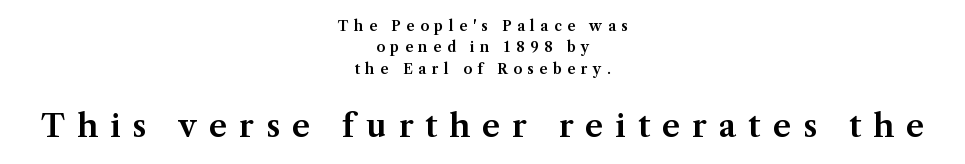
{"serif": "yes", "italic": "no", "width": "normal", "stroke_contrast": "medium", "x_height": "medium", "monospaced": "no", "underline": "no", "align": "center", "line_spacing": "normal", "line_spacing_ratio": 1.53, "letter_spacing": "wide", "letter_spacing_em": 0.39, "larger_block": "second", "size_ratio": 2.21, "glyph_px": 31}
